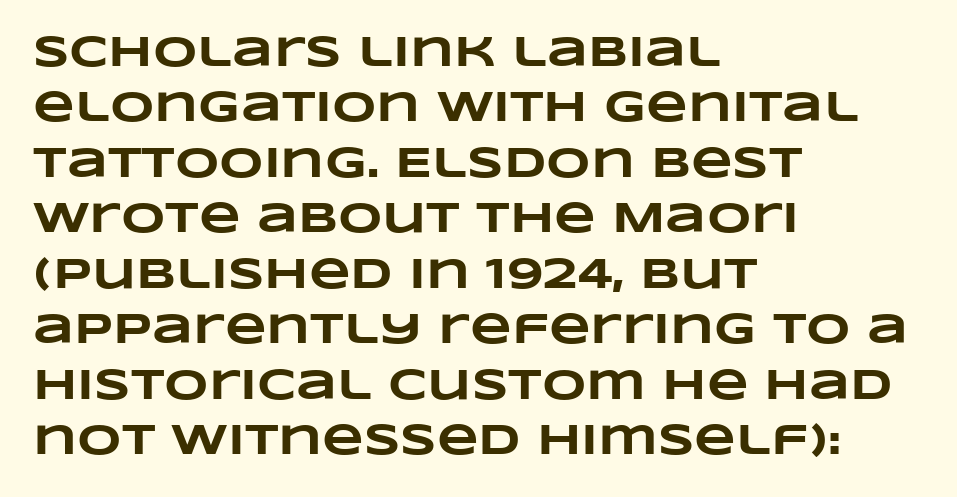
Q: Is the text bold? A: Yes.
Q: Is the text underlined? A: No.
Q: How is the paragraph aligned? A: Left-aligned.
Q: Is the spacing between letters normal or unusually wide? A: Normal.
Q: Is the spacing between lines tight, normal or loose? A: Normal.
Q: Width (condensed, normal, or wide)? A: Wide.
Q: Stroke contrast? A: Low.
Q: x-height? A: Large.
Q: Monospaced? A: No.
